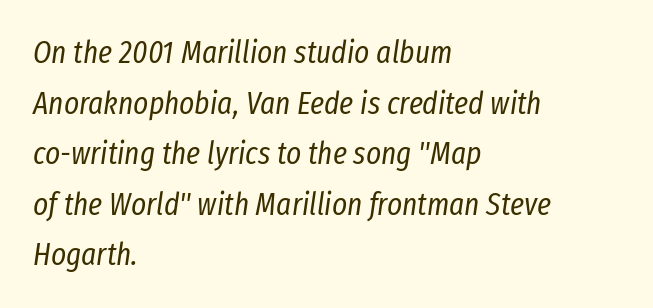
No extra ink here — the face is not bold. Type without underlining. Do the characters align in a grid? No, the font is proportional. Leading matches the norm, producing a regular column.
